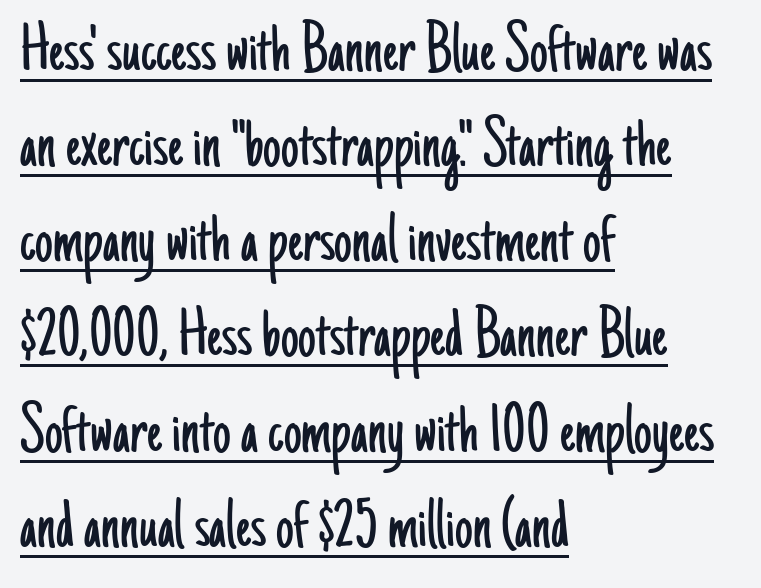
{"serif": "no", "italic": "no", "bold": "no", "weight": "light", "width": "condensed", "stroke_contrast": "low", "x_height": "small", "monospaced": "no", "underline": "yes", "align": "left", "line_spacing": "normal", "line_spacing_ratio": 1.34, "letter_spacing": "normal", "letter_spacing_em": 0.0, "glyph_px": 71}
